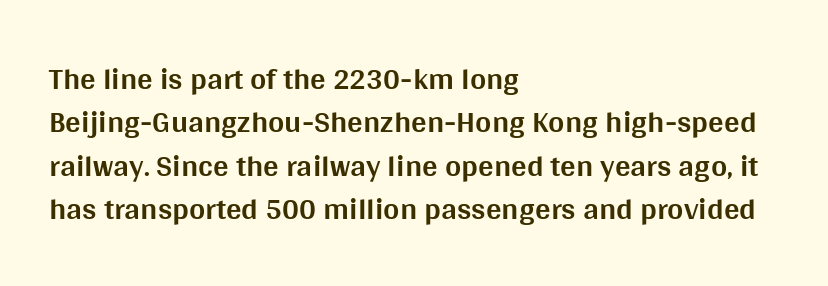
The image shows 31 px bold sans-serif type, upright; set left-aligned, normal line spacing (1.4x), normal letter spacing, not underlined; medium stroke contrast and a large x-height.
